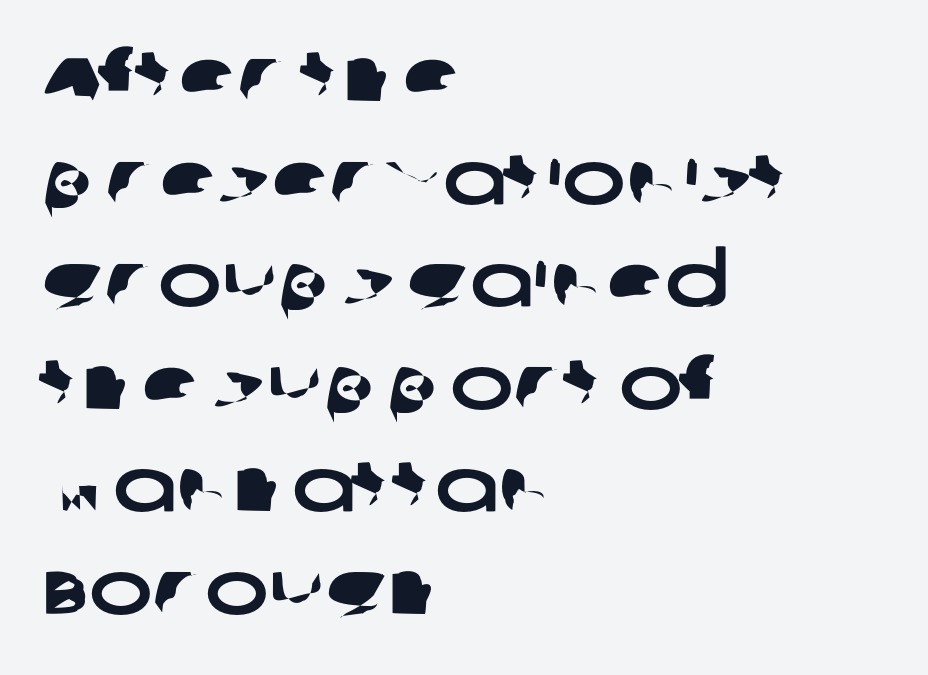
{"serif": "no", "width": "wide", "stroke_contrast": "low", "x_height": "large", "monospaced": "no", "underline": "no", "align": "left", "line_spacing": "normal", "line_spacing_ratio": 1.35, "letter_spacing": "normal", "letter_spacing_em": 0.0, "glyph_px": 76}
